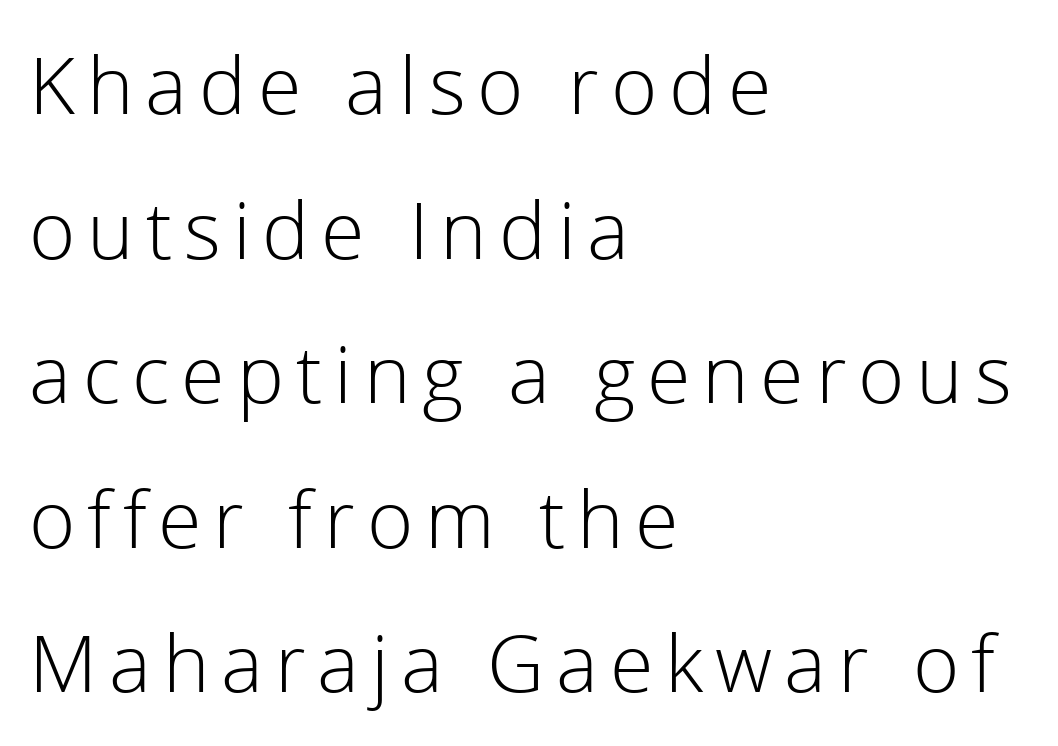
Q: Is the text bold? A: No.
Q: Is the text italic (slanted)? A: No, it is upright.
Q: Is the typeface a serif or a sans-serif typeface? A: Sans-serif.
Q: Is the text underlined? A: No.
Q: How is the paragraph aligned? A: Left-aligned.
Q: Width (condensed, normal, or wide)? A: Normal.
Q: x-height? A: Medium.
Q: Monospaced? A: No.
